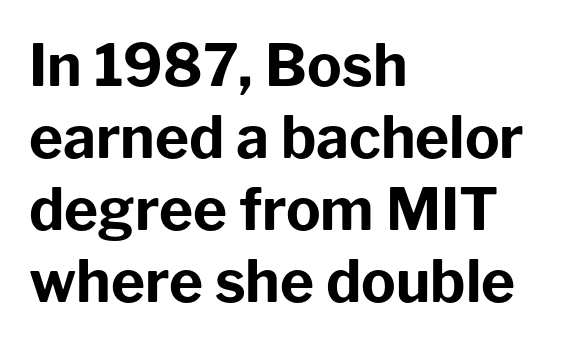
You could call the tracking neutral — neither tight nor loose. Every row of glyphs begins at an identical x-position on the left. Serifs: no, the terminals of the letterforms are clean. Note the varied advance widths — an 'i' is clearly narrower than an 'm'. Heavy, bold letterforms. Underline: absent.
